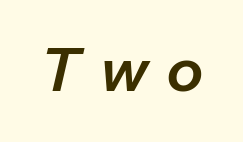
Descender tails drop into unmarked territory. Varying glyph widths throughout — classic text-font behaviour. Is the letter spacing exaggerated? Yes — the characters are pushed far apart. Tall strokes in this sample are angled rather than plumb.
